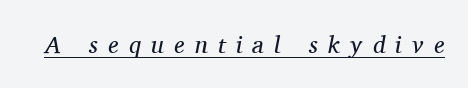
{"italic": "yes", "lean": "right", "slant_degrees": 11, "bold": "no", "underline": "yes", "letter_spacing": "wide", "letter_spacing_em": 0.43, "glyph_px": 24}
